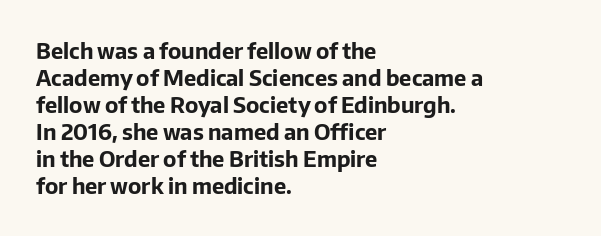
Q: Is the text bold? A: Yes.
Q: Is the text italic (slanted)? A: No, it is upright.
Q: Is the text underlined? A: No.
Q: How is the paragraph aligned? A: Left-aligned.
Q: Is the spacing between letters normal or unusually wide? A: Normal.
